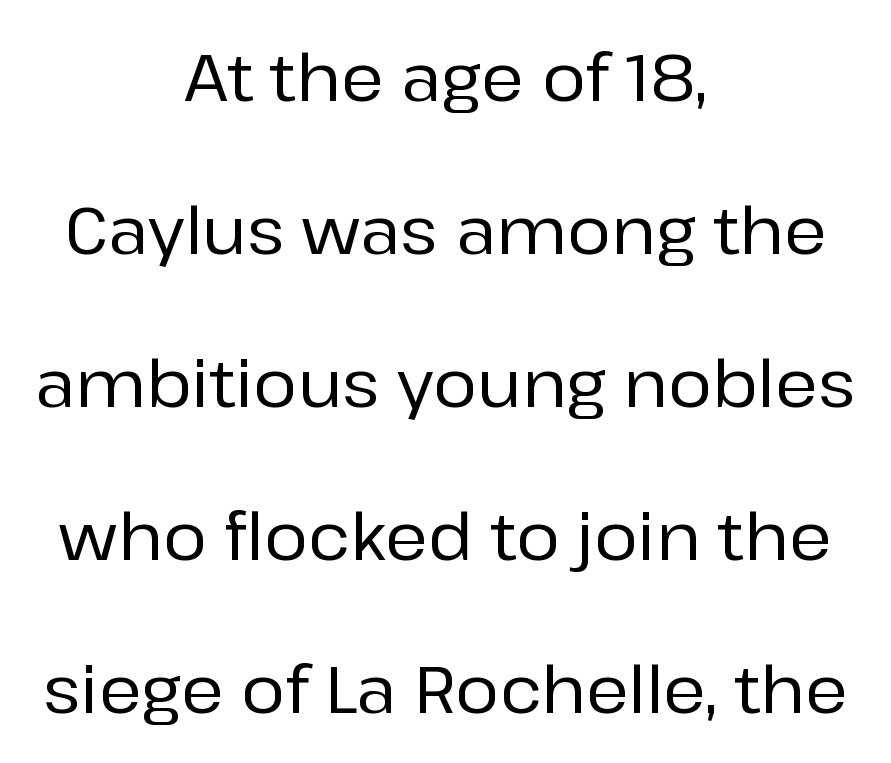
{"serif": "no", "italic": "no", "width": "normal", "stroke_contrast": "low", "x_height": "medium", "monospaced": "no", "underline": "no", "align": "center", "line_spacing": "loose", "line_spacing_ratio": 2.32, "letter_spacing": "normal", "letter_spacing_em": 0.0, "glyph_px": 66}
